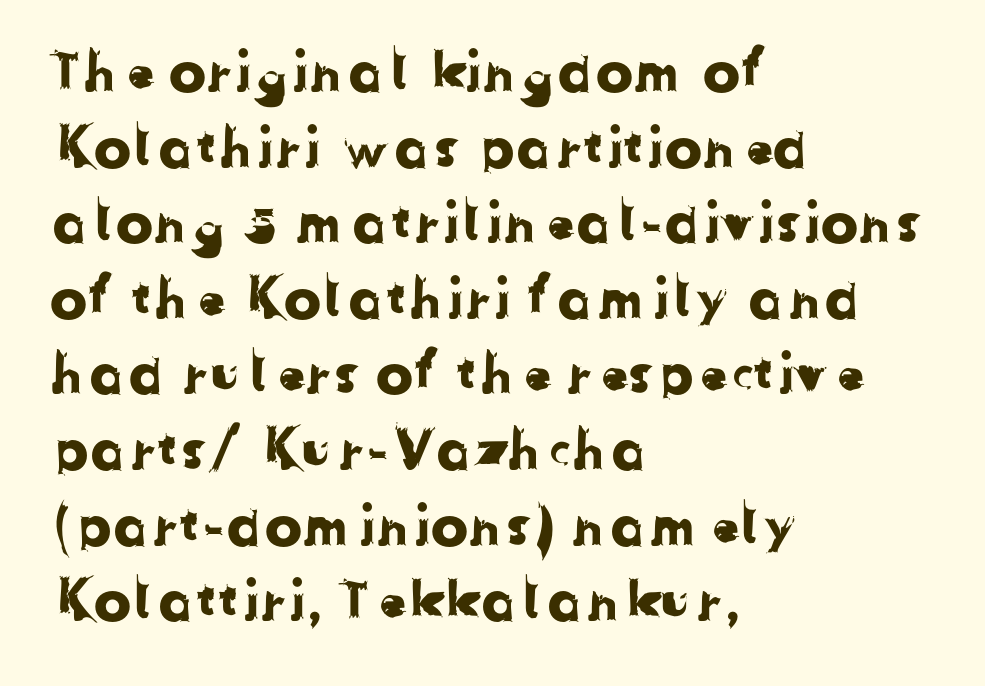
{"serif": "no", "width": "normal", "stroke_contrast": "low", "x_height": "medium", "monospaced": "no", "underline": "no", "align": "left", "line_spacing": "normal", "line_spacing_ratio": 1.35, "letter_spacing": "normal", "letter_spacing_em": 0.0, "glyph_px": 56}
